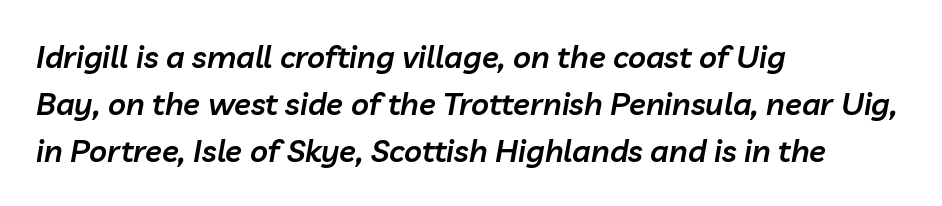
The image shows 31 px semibold type, italic (leaning right); set left-aligned, normal line spacing (1.51x), normal letter spacing, not underlined; low stroke contrast and a medium x-height.
